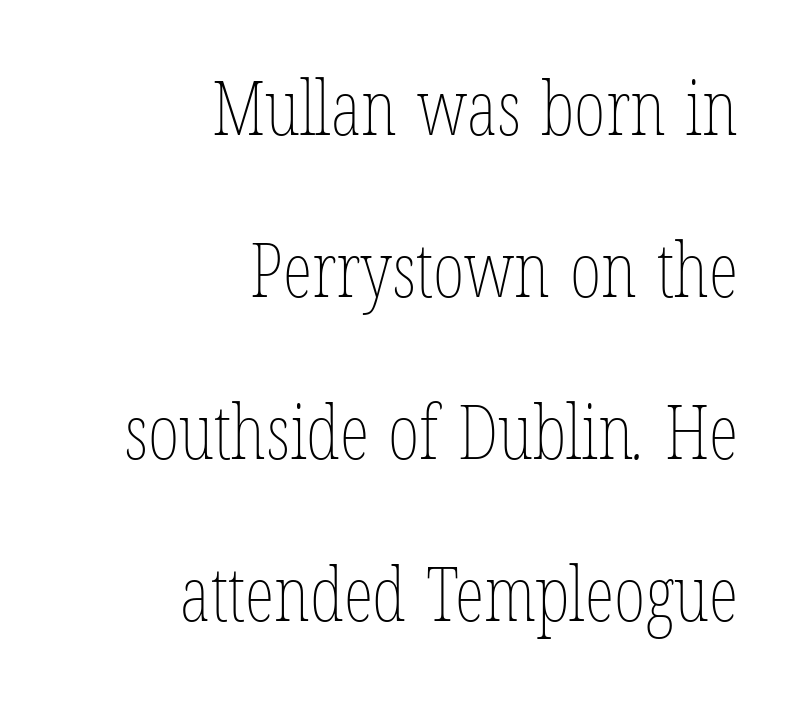
The image shows 76 px thin, condensed type; set right-aligned, loose line spacing (2.13x), normal letter spacing, not underlined; low stroke contrast and a medium x-height.
